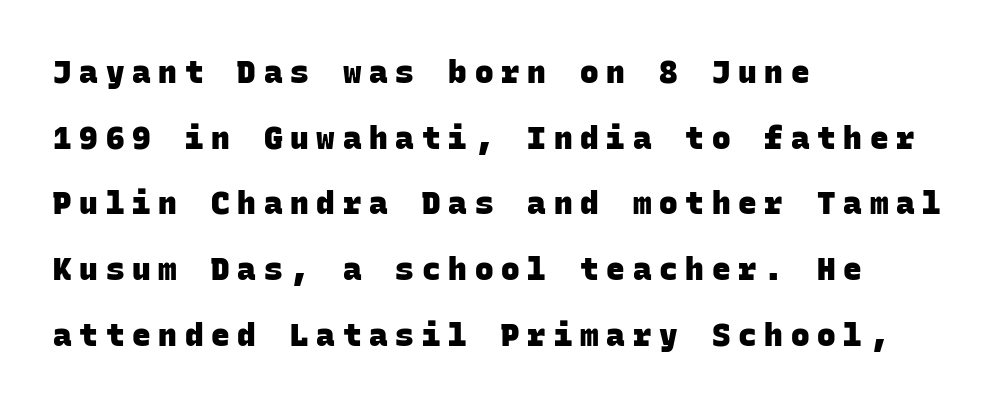
{"serif": "no", "bold": "yes", "weight": "heavy", "width": "normal", "stroke_contrast": "low", "x_height": "large", "monospaced": "yes", "underline": "no", "align": "left", "line_spacing": "loose", "line_spacing_ratio": 2.12, "letter_spacing": "wide", "letter_spacing_em": 0.25, "glyph_px": 31}
